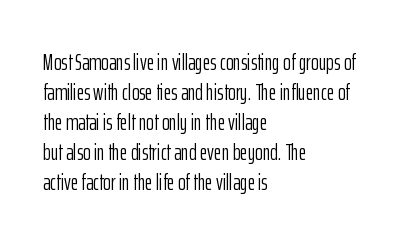
The lines are quadded left. The font sits on the lighter half of the weight spectrum, regular included. Tracking here is standard; glyphs follow each other at the usual distance. Italic? Not at all — the glyphs are vertical. Rule under the text: the space is simply empty.
